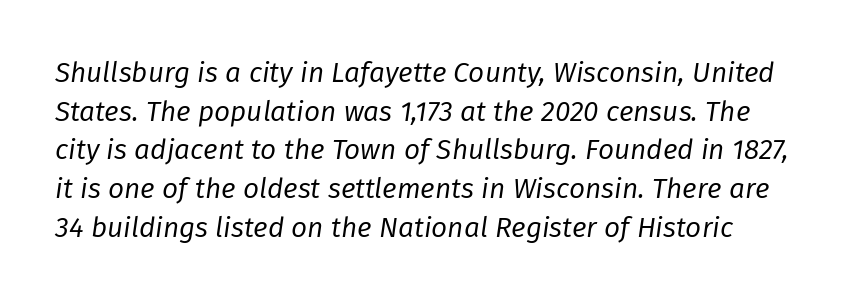
The image shows 28 px regular-weight type, italic (leaning right); set normal line spacing (1.38x), normal letter spacing, not underlined; low stroke contrast and a medium x-height.
